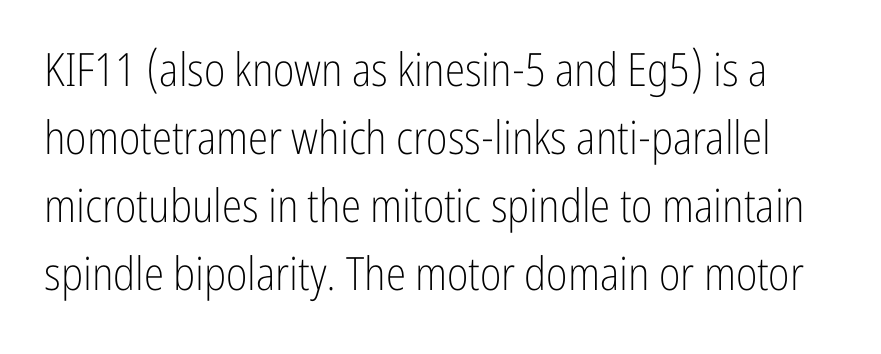
{"serif": "no", "italic": "no", "bold": "no", "weight": "light", "width": "condensed", "stroke_contrast": "low", "x_height": "medium", "monospaced": "no", "underline": "no", "line_spacing": "normal", "line_spacing_ratio": 1.48, "letter_spacing": "normal", "letter_spacing_em": 0.0, "glyph_px": 46}
